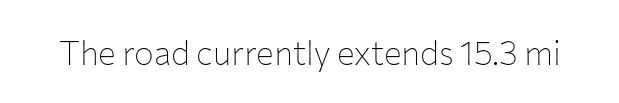
The image shows 33 px thin sans-serif type, upright; set normal letter spacing, not underlined; low stroke contrast and a medium x-height.
